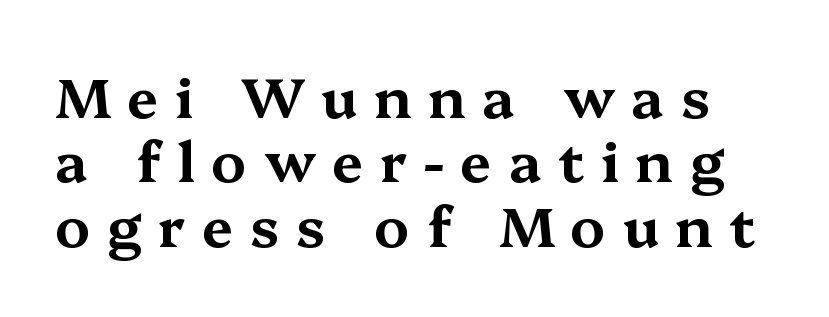
The passage shown is not underscored anywhere. Reading down the column, the eye jumps only a short way to each next line. Is there any slant? The stems are plumb. The rendering uses natural spacing where letterforms have individual widths. The rendering shows small feet on the letterforms — a serif design. A typesetter would call this heavily tracked-out type.
